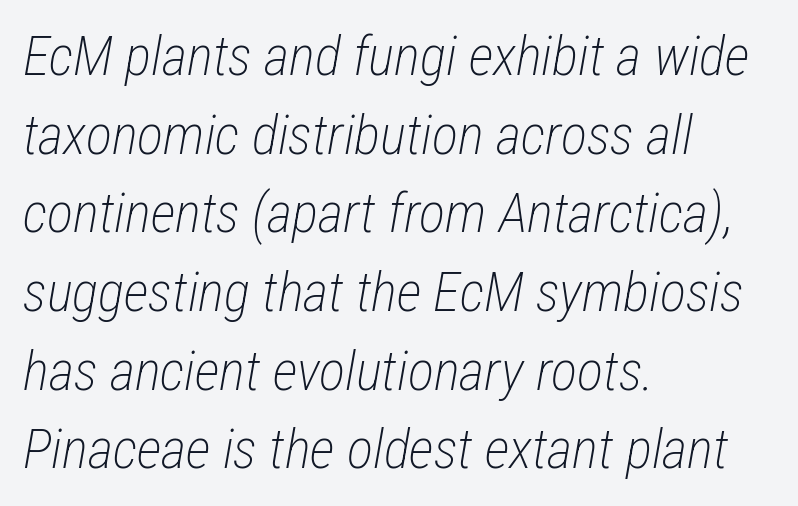
{"italic": "yes", "lean": "right", "slant_degrees": 12, "bold": "no", "weight": "light", "width": "condensed", "stroke_contrast": "low", "x_height": "medium", "monospaced": "no", "underline": "no", "align": "left", "line_spacing": "normal", "line_spacing_ratio": 1.43, "letter_spacing": "normal", "letter_spacing_em": 0.0, "glyph_px": 55}
